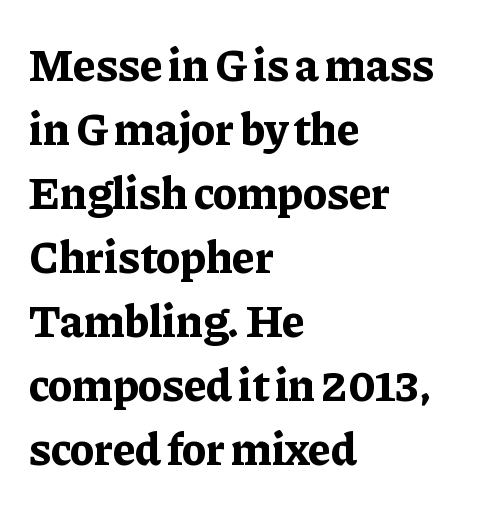
Q: Is the text bold? A: Yes.
Q: Is the text italic (slanted)? A: No, it is upright.
Q: Is the typeface a serif or a sans-serif typeface? A: Serif.
Q: Is the text underlined? A: No.
Q: How is the paragraph aligned? A: Left-aligned.
Q: Is the spacing between letters normal or unusually wide? A: Normal.
Q: Is the spacing between lines tight, normal or loose? A: Normal.
Q: Width (condensed, normal, or wide)? A: Normal.
Q: Stroke contrast? A: Low.
Q: x-height? A: Medium.
Q: Monospaced? A: No.
